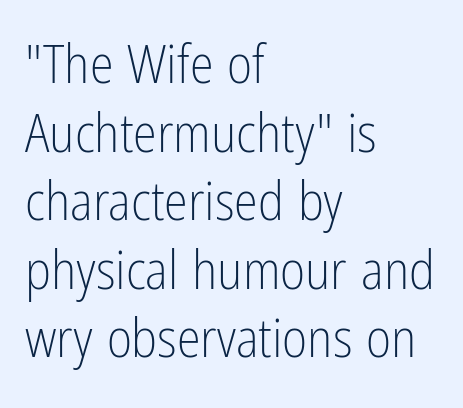
Ascenders rise straight up at ninety degrees. The rendering keeps characters at their native spacing. If you drew a ruler down the left edge, every line would touch it. Think of a printed novel: that variable character pitch is what you see here.
